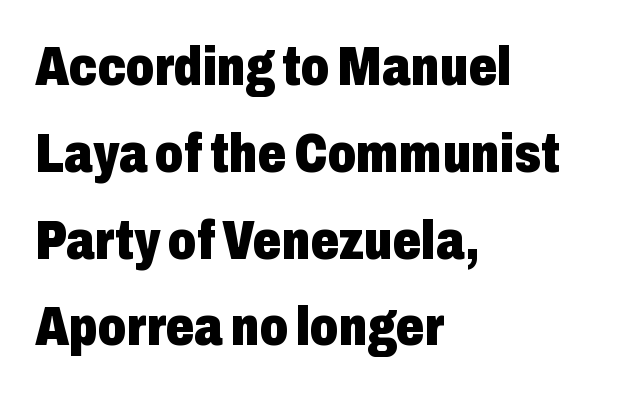
You could not count columns in this text — the font is proportionally spaced. Interline gaps are of average width in this sample. Look at the bottom of the vertical strokes: they stop flat, with no serifs. Characters remain perfectly vertical along every line.
